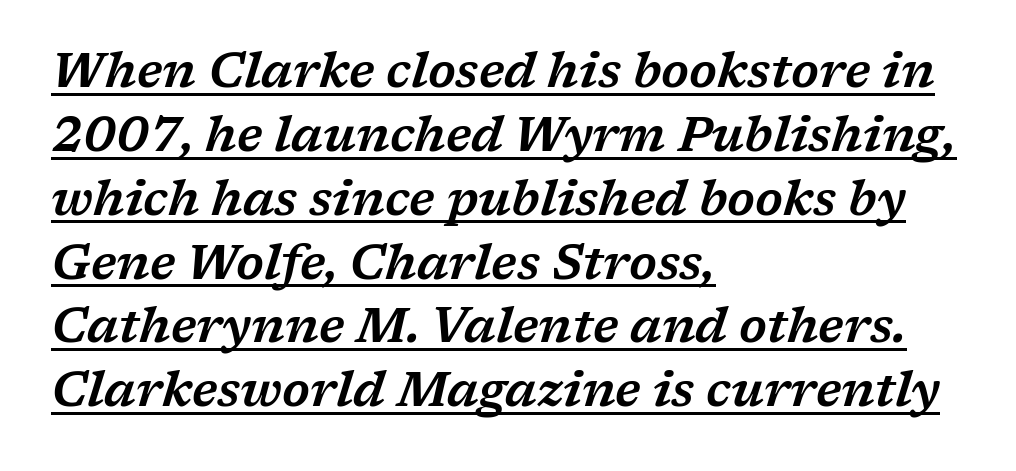
The image shows 48 px wide serif type, italic (leaning right); set left-aligned, normal line spacing (1.33x), normal letter spacing, underlined; low stroke contrast and a medium x-height.
